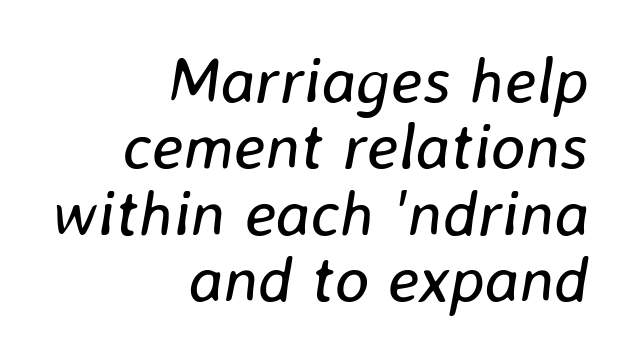
The image shows 65 px regular-weight type, italic (leaning right); set right-aligned, tight line spacing (1.02x), normal letter spacing, not underlined; low stroke contrast and a medium x-height.
